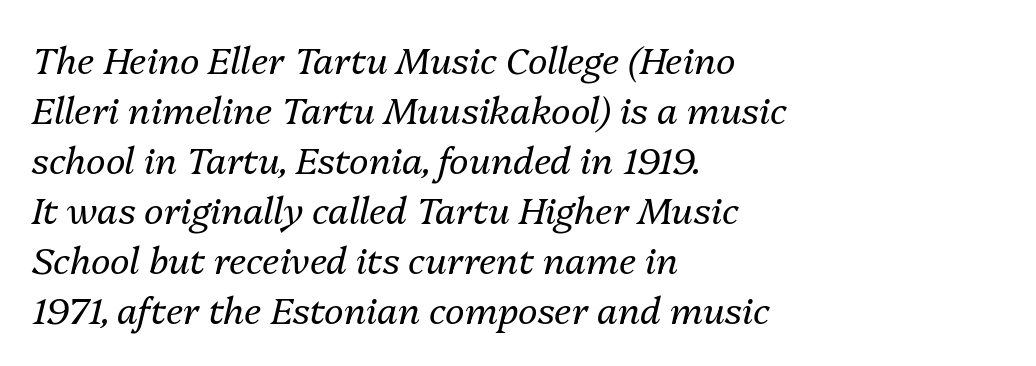
Q: Is the text bold? A: No.
Q: Is the text italic (slanted)? A: Yes, it leans right by about 13 degrees.
Q: Is the text underlined? A: No.
Q: How is the paragraph aligned? A: Left-aligned.
Q: Is the spacing between letters normal or unusually wide? A: Normal.
Q: Is the spacing between lines tight, normal or loose? A: Normal.
Q: Width (condensed, normal, or wide)? A: Normal.
Q: Stroke contrast? A: Medium.
Q: x-height? A: Medium.
Q: Monospaced? A: No.
